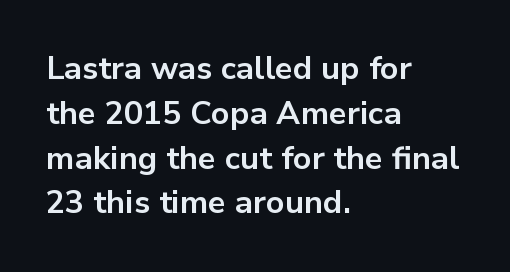
Q: Is the text bold? A: Yes.
Q: Is the text italic (slanted)? A: No, it is upright.
Q: Is the typeface a serif or a sans-serif typeface? A: Sans-serif.
Q: Is the text underlined? A: No.
Q: How is the paragraph aligned? A: Left-aligned.
Q: Is the spacing between letters normal or unusually wide? A: Normal.
Q: Is the spacing between lines tight, normal or loose? A: Normal.
Q: Width (condensed, normal, or wide)? A: Normal.
Q: Stroke contrast? A: Low.
Q: x-height? A: Medium.
Q: Monospaced? A: No.
